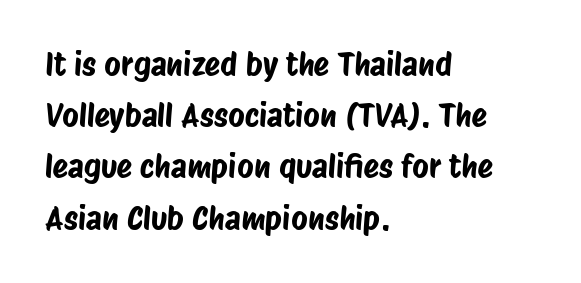
The gaps between neighbouring characters are ordinary and unremarkable. Unmarked baselines from the first word to the last. Look at the bottom of the vertical strokes: they stop flat, with no serifs. The rendering uses natural spacing where letterforms have individual widths. Evenly set lines give the paragraph a standard silhouette.
